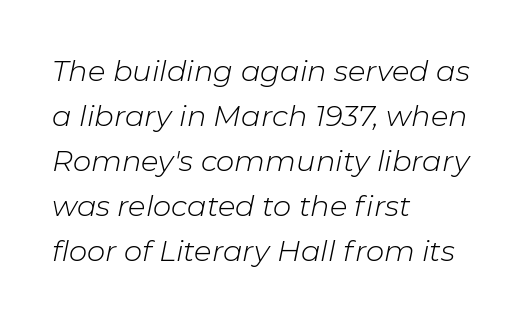
The image shows 29 px light type, italic (leaning right); set left-aligned, normal line spacing (1.55x), normal letter spacing, not underlined; low stroke contrast and a medium x-height.
